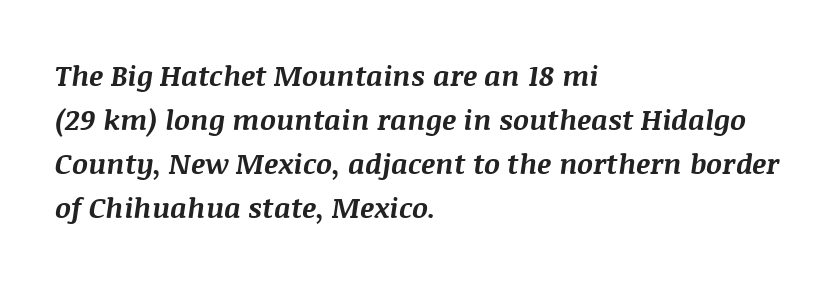
Here the glyphs are tracked normally, forming tight word shapes. Successive baselines arrive at the customary interval. Do the characters align in a grid? No, the font is proportional. The passage is arranged the way most books set body copy — flush left.
